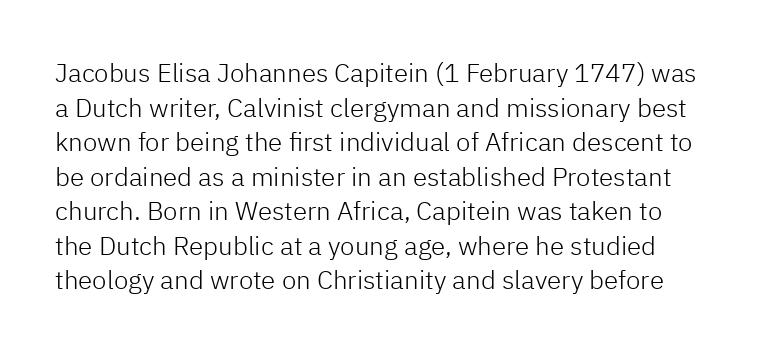
Think standard paragraph weight, or any step lighter than that. The axis of the letterforms is exactly vertical. A typesetter would call this zero additional tracking. Honestly, the row spacing looks completely unremarkable.
